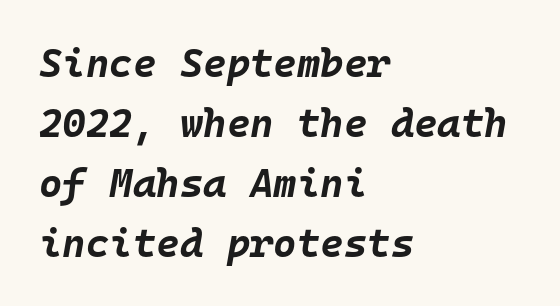
{"italic": "yes", "lean": "right", "slant_degrees": 10, "bold": "yes", "weight": "bold", "width": "normal", "stroke_contrast": "low", "x_height": "large", "monospaced": "yes", "underline": "no", "align": "left", "line_spacing": "normal", "line_spacing_ratio": 1.5, "letter_spacing": "normal", "letter_spacing_em": 0.0, "glyph_px": 40}
